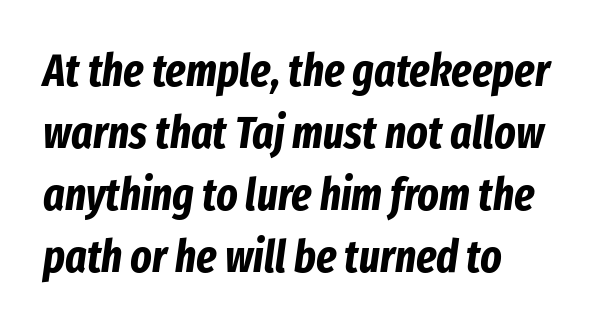
The image shows 45 px bold, condensed type, italic (leaning right); set left-aligned, normal line spacing (1.38x), normal letter spacing, not underlined; low stroke contrast and a medium x-height.
